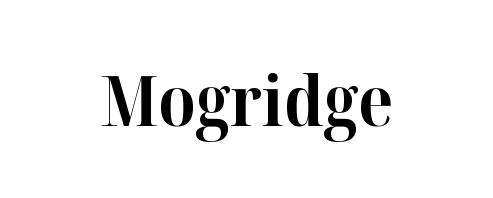
{"serif": "yes", "italic": "no", "bold": "yes", "weight": "bold", "width": "normal", "stroke_contrast": "high", "x_height": "medium", "monospaced": "no", "underline": "no", "align": "center", "letter_spacing": "normal", "letter_spacing_em": 0.0, "glyph_px": 70}
